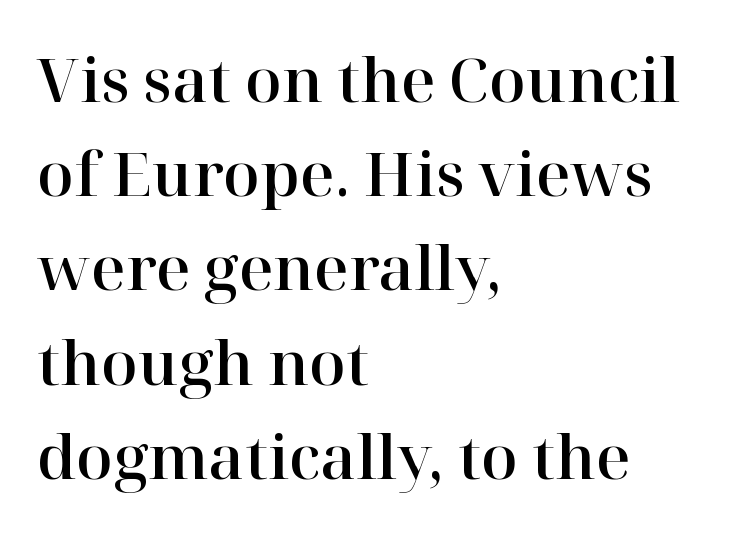
Q: Is the text italic (slanted)? A: No, it is upright.
Q: Is the typeface a serif or a sans-serif typeface? A: Serif.
Q: Is the text underlined? A: No.
Q: How is the paragraph aligned? A: Left-aligned.
Q: Is the spacing between letters normal or unusually wide? A: Normal.
Q: Is the spacing between lines tight, normal or loose? A: Normal.
Q: Width (condensed, normal, or wide)? A: Normal.
Q: Stroke contrast? A: High.
Q: x-height? A: Medium.
Q: Monospaced? A: No.
